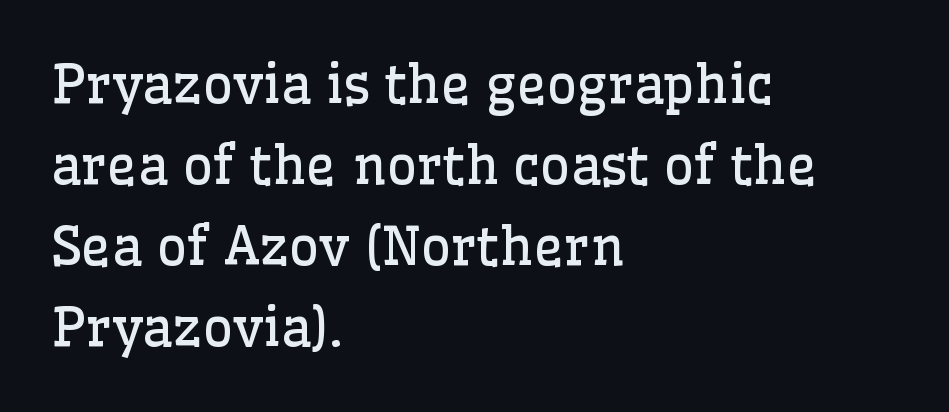
The image shows 52 px regular-weight serif type, upright; set left-aligned, normal line spacing (1.56x), normal letter spacing, not underlined; low stroke contrast and a medium x-height.
